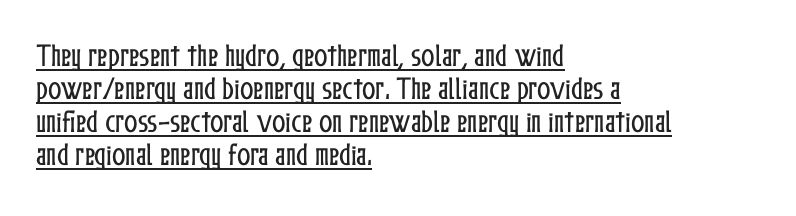
These lines sit exactly where default settings would place them. Characters remain perfectly vertical along every line. Honestly, the letter spacing is just normal — you wouldn't notice it. Line starts are locked; line ends wander.
